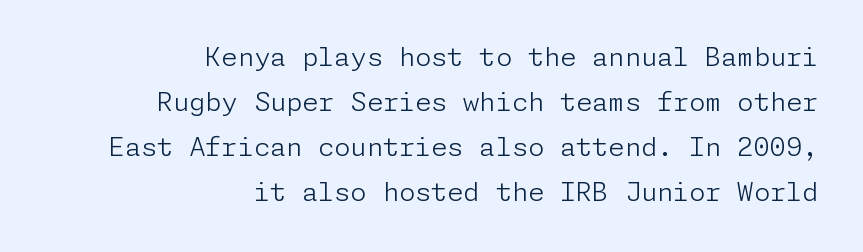
Q: Is the text bold? A: No.
Q: Is the text italic (slanted)? A: No, it is upright.
Q: Is the text underlined? A: No.
Q: How is the paragraph aligned? A: Right-aligned.
Q: Is the spacing between letters normal or unusually wide? A: Normal.
